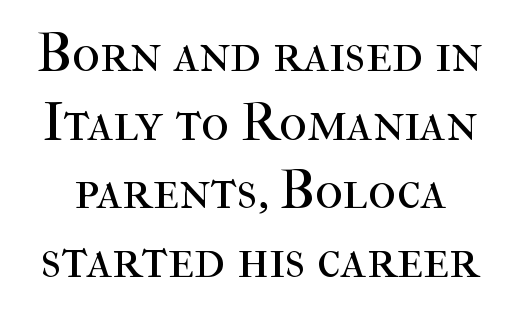
Q: Is the text bold? A: No.
Q: Is the text italic (slanted)? A: No, it is upright.
Q: Is the typeface a serif or a sans-serif typeface? A: Serif.
Q: Is the text underlined? A: No.
Q: Is the spacing between letters normal or unusually wide? A: Normal.
Q: Is the spacing between lines tight, normal or loose? A: Normal.
Q: Width (condensed, normal, or wide)? A: Normal.
Q: Stroke contrast? A: High.
Q: x-height? A: Medium.
Q: Monospaced? A: No.
